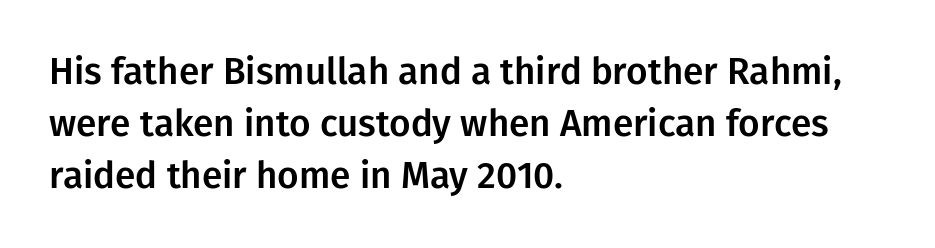
The letters advance in unequal steps, a hallmark of proportional type. Letterform terminals end flat and unadorned throughout the passage. Underlining? Definitely not there. This sample uses an upright cut, with every glyph sitting square on the baseline. Characters follow at the spacing the type designer built in.
